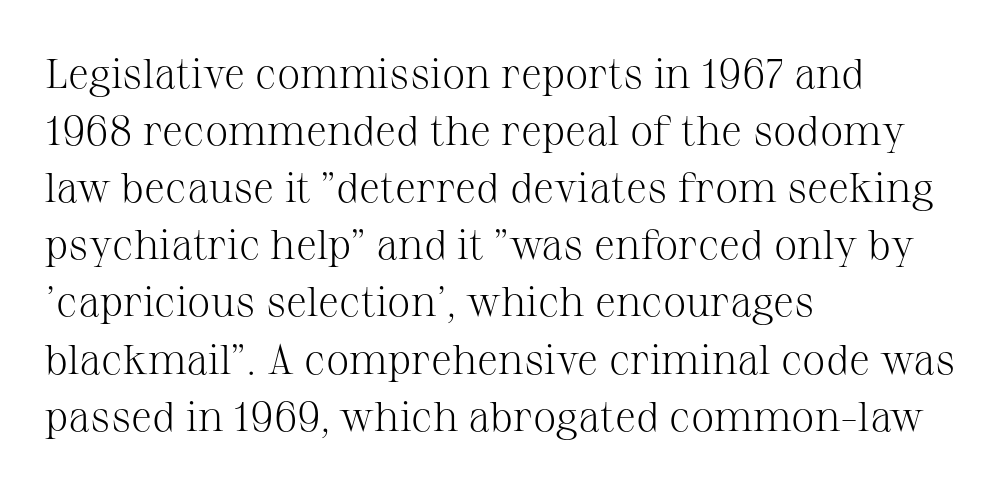
The image shows 42 px light serif type, upright; set left-aligned, normal line spacing (1.36x), normal letter spacing, not underlined; medium stroke contrast and a medium x-height.
